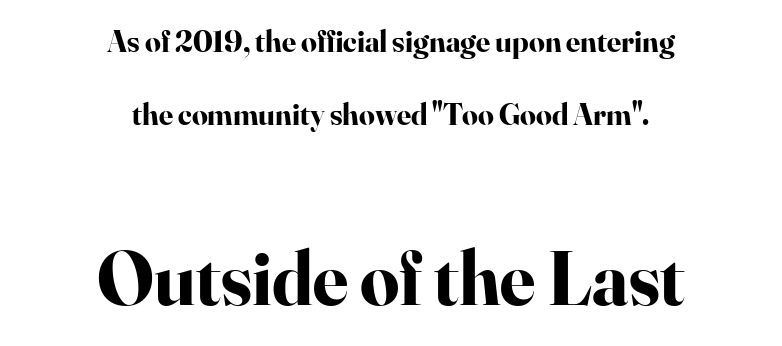
Does the bottom block carry the larger type? Yes, it does. Notice how thick the strokes are: this is what a full bold looks like. Nothing unusual about the tracking: characters are spaced as the font intends. Serif or sans? Serif — the stroke terminals have little feet. This sample uses an upright cut, with every glyph sitting square on the baseline. The letters advance in unequal steps, a hallmark of proportional type.
